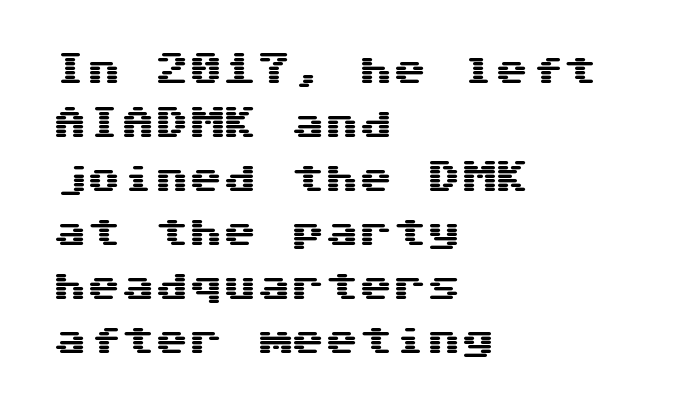
The image shows 34 px wide sans-serif type, upright; set left-aligned, normal line spacing (1.59x), normal letter spacing, not underlined; medium stroke contrast and a medium x-height.
